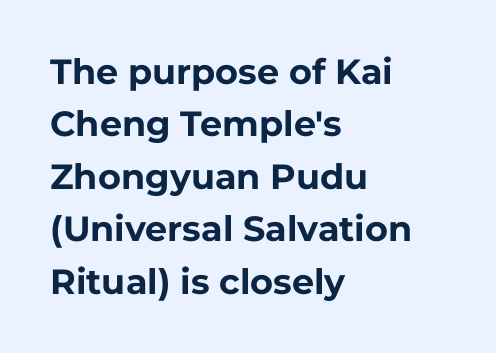
{"serif": "no", "italic": "no", "bold": "yes", "weight": "bold", "width": "normal", "stroke_contrast": "low", "x_height": "medium", "monospaced": "no", "underline": "no", "align": "left", "line_spacing": "normal", "line_spacing_ratio": 1.5, "letter_spacing": "normal", "letter_spacing_em": 0.0, "glyph_px": 35}
